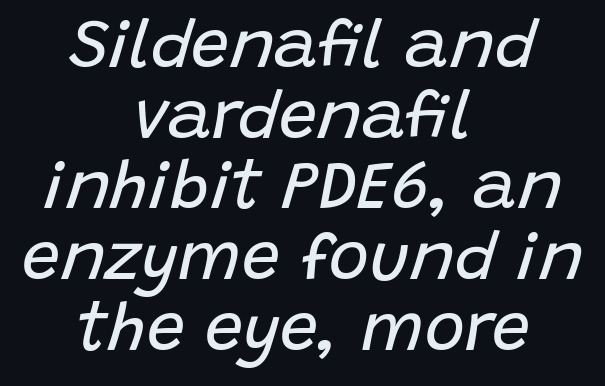
Q: Is the text bold? A: No.
Q: Is the text italic (slanted)? A: Yes, it leans right by about 15 degrees.
Q: Is the text underlined? A: No.
Q: How is the paragraph aligned? A: Centered.
Q: Is the spacing between letters normal or unusually wide? A: Normal.
Q: Is the spacing between lines tight, normal or loose? A: Tight.
Q: Width (condensed, normal, or wide)? A: Normal.
Q: Stroke contrast? A: Low.
Q: x-height? A: Large.
Q: Monospaced? A: No.
